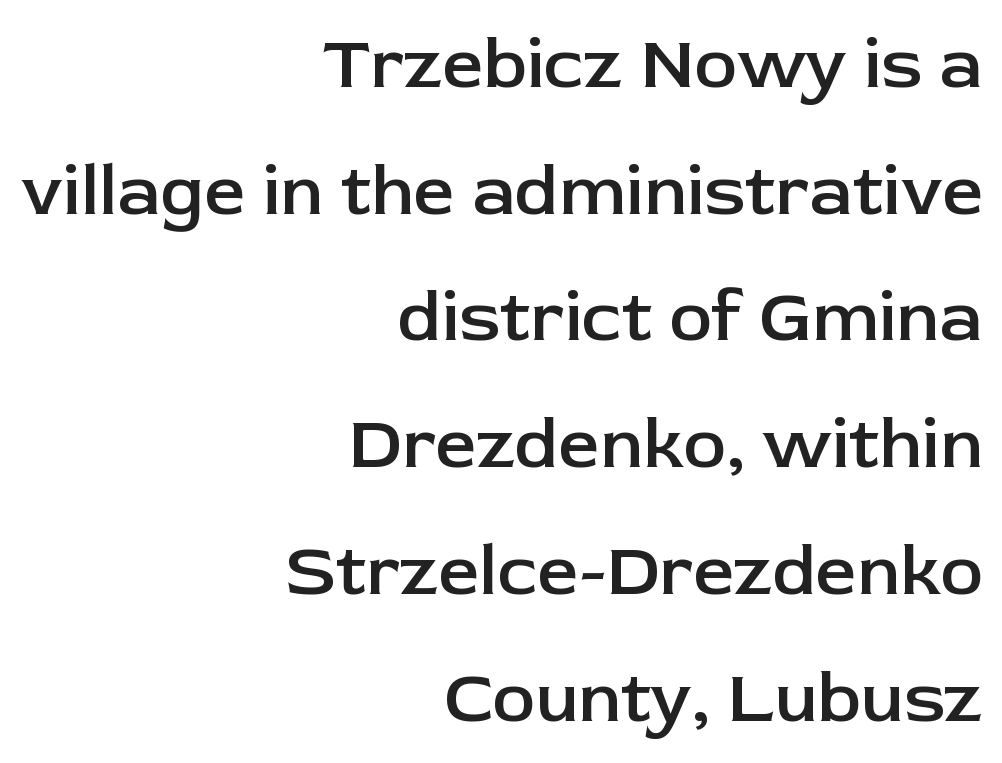
{"serif": "no", "italic": "no", "bold": "semi", "weight": "semibold", "width": "normal", "stroke_contrast": "low", "x_height": "medium", "monospaced": "no", "underline": "no", "align": "right", "line_spacing_ratio": 1.76, "letter_spacing": "normal", "letter_spacing_em": 0.0, "glyph_px": 72}
